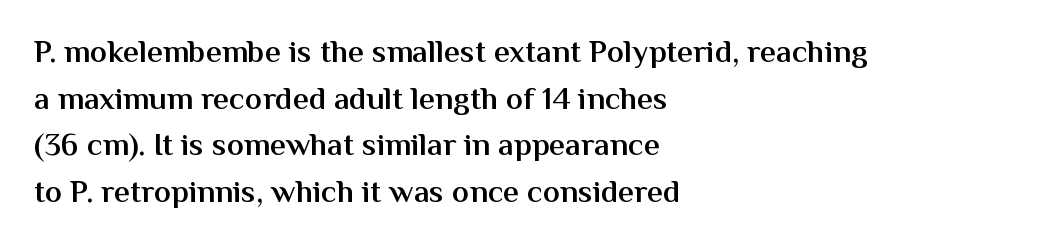
Q: Is the text bold? A: Semi-bold.
Q: Is the text italic (slanted)? A: No, it is upright.
Q: Is the typeface a serif or a sans-serif typeface? A: Sans-serif.
Q: Is the text underlined? A: No.
Q: How is the paragraph aligned? A: Left-aligned.
Q: Is the spacing between letters normal or unusually wide? A: Normal.
Q: Is the spacing between lines tight, normal or loose? A: Normal.
Q: Width (condensed, normal, or wide)? A: Normal.
Q: Stroke contrast? A: Medium.
Q: x-height? A: Medium.
Q: Monospaced? A: No.
